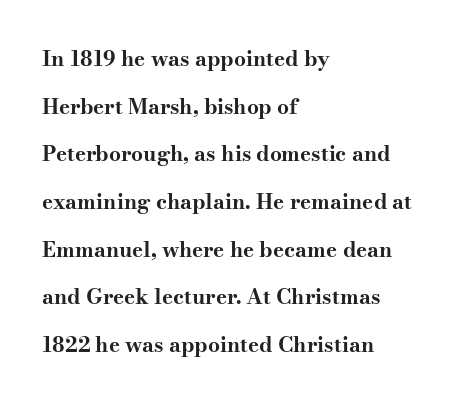
The image shows 21 px bold type, upright; set left-aligned, loose line spacing (2.27x), normal letter spacing, not underlined.
